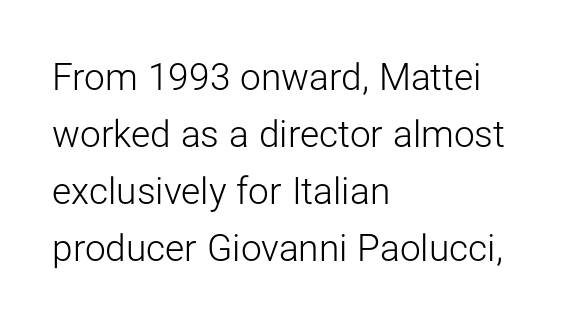
The lines in this sample share a left origin and differ only in where they stop. Default kerning and tracking; the words read as compact shapes. The font's upright variant was chosen for this text. The cut favours lightness, reaching ordinary text weight at its darkest.
